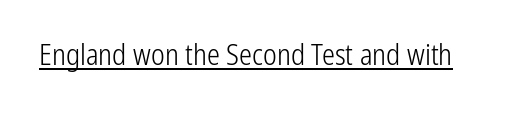
The image shows 29 px light, condensed sans-serif type, upright; set normal letter spacing, underlined; low stroke contrast and a medium x-height.
